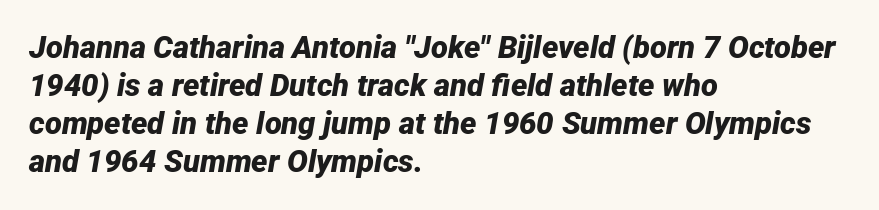
The image shows 31 px bold type, italic (leaning right); set left-aligned, line spacing 1.23x, normal letter spacing, not underlined; low stroke contrast and a medium x-height.
